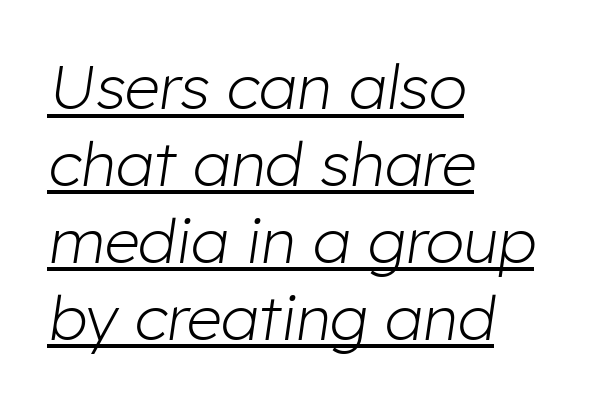
Note the varied advance widths — an 'i' is clearly narrower than an 'm'. The axis of the letterforms is tilted away from vertical. Tracking here is standard; glyphs follow each other at the usual distance. Decoration check: the copy is underlined. These lines stack with their left ends in a neat column. Is the type heavy? It reads as light-to-regular instead.
